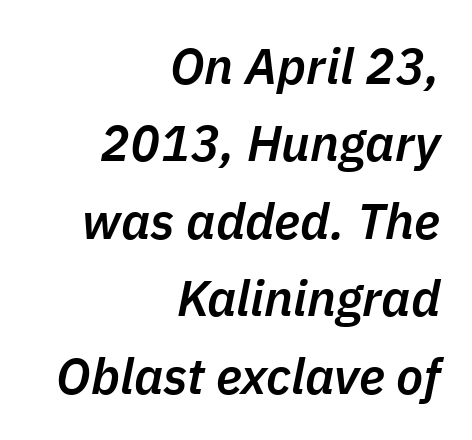
Underline: absent. Compared with typical paragraphs, the rows here are spaced about the same. A semibold gives these letters moderate extra thickness, short of bold. Looks like regular typesetting: each glyph gets only the width it needs. Italic: yes, the glyphs are oblique. These lines keep a tight, regular rhythm from letter to letter.
